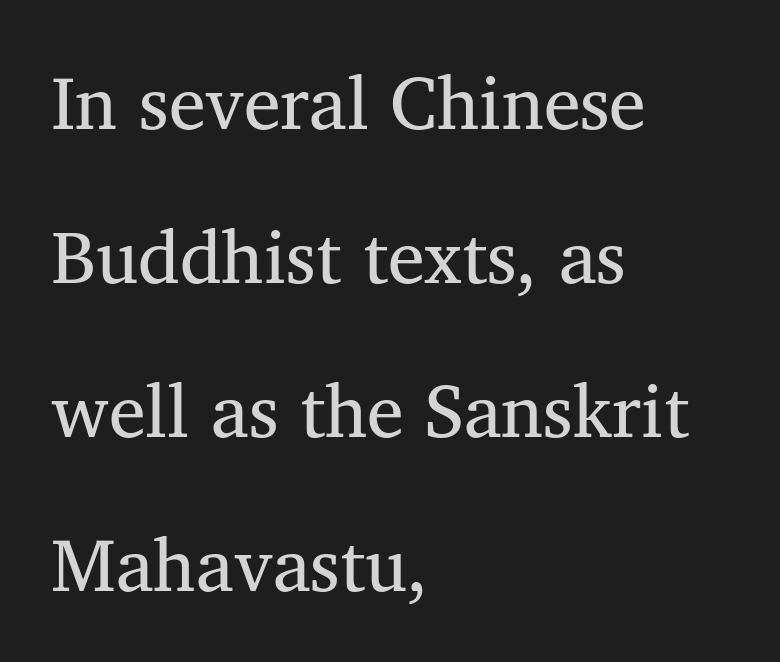
{"serif": "yes", "italic": "no", "bold": "no", "weight": "regular", "width": "normal", "stroke_contrast": "medium", "x_height": "medium", "monospaced": "no", "underline": "no", "align": "left", "line_spacing": "loose", "line_spacing_ratio": 2.08, "letter_spacing": "normal", "letter_spacing_em": 0.0, "glyph_px": 74}
